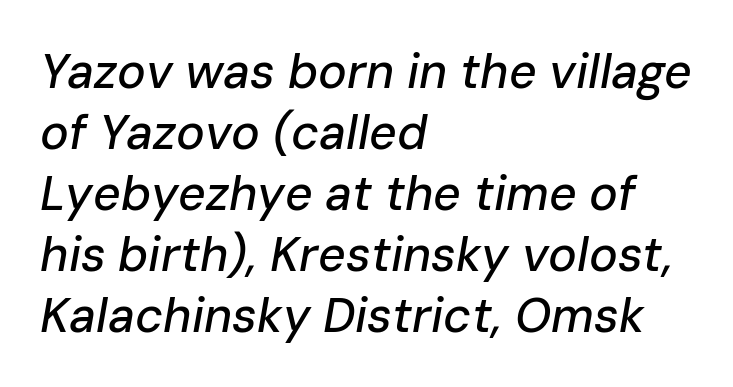
{"italic": "yes", "lean": "right", "slant_degrees": 10, "width": "normal", "stroke_contrast": "low", "x_height": "medium", "monospaced": "no", "underline": "no", "align": "left", "line_spacing": "normal", "line_spacing_ratio": 1.27, "letter_spacing": "normal", "letter_spacing_em": 0.0, "glyph_px": 48}
